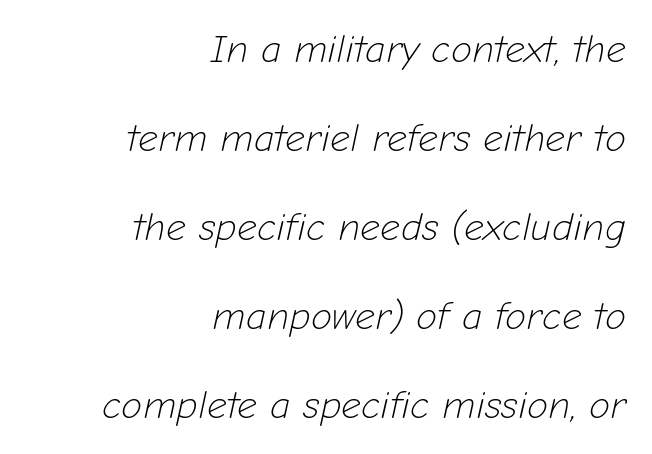
Do the characters align in a grid? No, the font is proportional. The words here are not underlined. Alignment: flush right. A quiet, ordinary-to-light weight characterises the typeface. One glance says open: line gaps are wider than usual.
